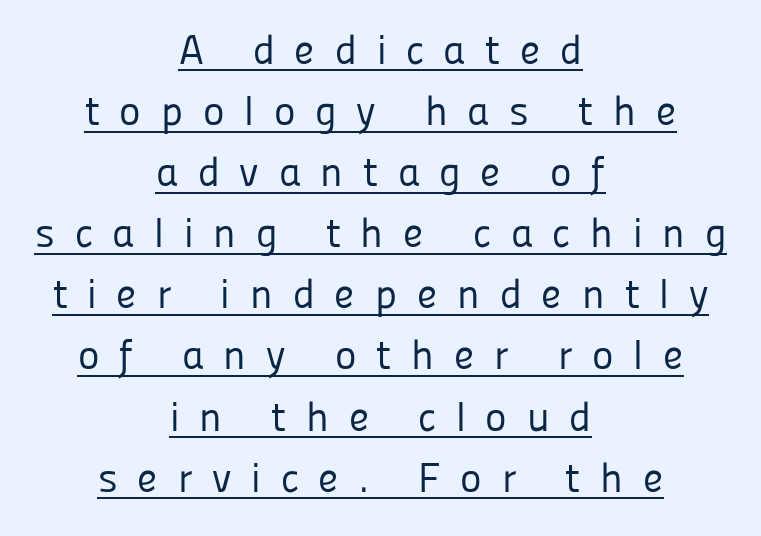
Q: Is the text bold? A: No.
Q: Is the text italic (slanted)? A: No, it is upright.
Q: Is the typeface a serif or a sans-serif typeface? A: Sans-serif.
Q: Is the text underlined? A: Yes.
Q: How is the paragraph aligned? A: Centered.
Q: Is the spacing between letters normal or unusually wide? A: Unusually wide.
Q: Is the spacing between lines tight, normal or loose? A: Normal.
Q: Width (condensed, normal, or wide)? A: Normal.
Q: Stroke contrast? A: Low.
Q: x-height? A: Medium.
Q: Monospaced? A: No.
